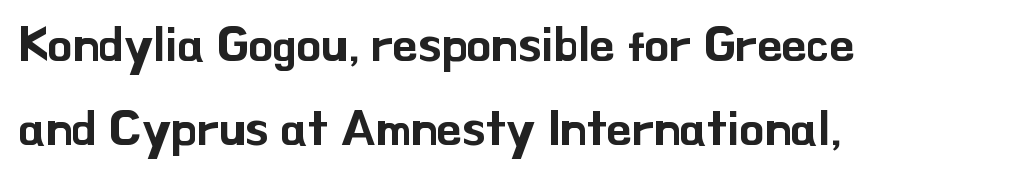
The image shows 50 px sans-serif type, upright; set left-aligned, normal line spacing (1.68x), normal letter spacing, not underlined; low stroke contrast and a small x-height.
